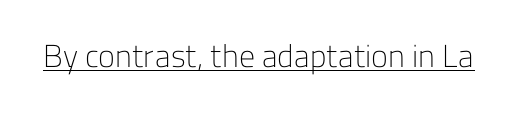
Look at the bottom of the vertical strokes: they stop flat, with no serifs. Bold? No — there's no thickening of the strokes. Looks like regular typesetting: each glyph gets only the width it needs. No extra tracking has been applied to these lines.
